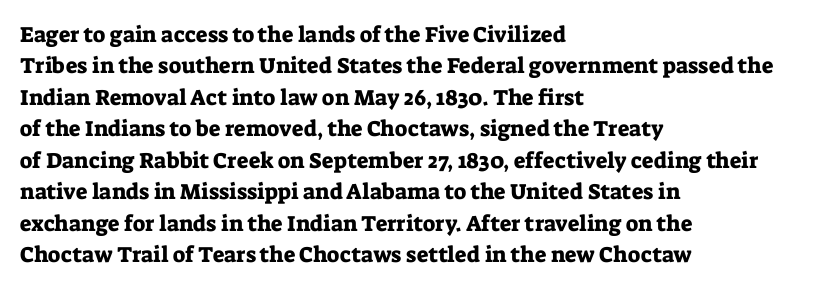
The image shows 22 px text type, upright; set left-aligned, normal line spacing (1.43x), normal letter spacing, not underlined.
